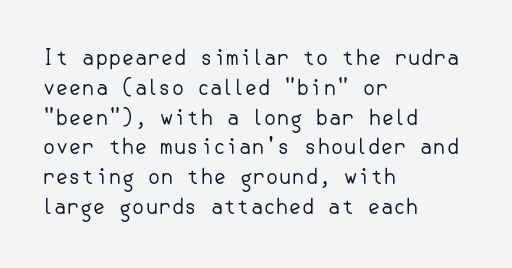
{"italic": "no", "bold": "no", "underline": "no", "align": "left", "line_spacing": "normal", "line_spacing_ratio": 1.42, "letter_spacing": "normal", "letter_spacing_em": 0.0, "glyph_px": 21}
